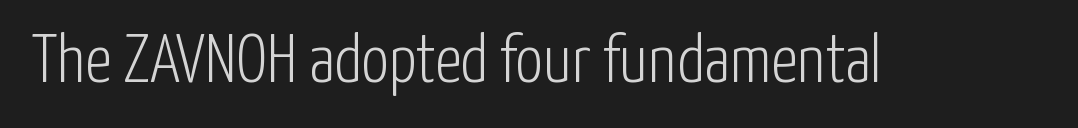
{"serif": "no", "italic": "no", "bold": "no", "weight": "light", "width": "condensed", "stroke_contrast": "low", "x_height": "medium", "monospaced": "no", "underline": "no", "letter_spacing": "normal", "letter_spacing_em": 0.0, "glyph_px": 68}
